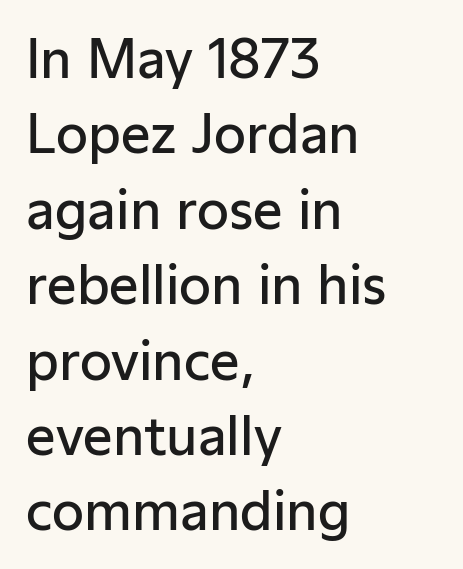
Q: Is the text bold? A: Semi-bold.
Q: Is the text italic (slanted)? A: No, it is upright.
Q: Is the typeface a serif or a sans-serif typeface? A: Sans-serif.
Q: Is the text underlined? A: No.
Q: How is the paragraph aligned? A: Left-aligned.
Q: Is the spacing between letters normal or unusually wide? A: Normal.
Q: Is the spacing between lines tight, normal or loose? A: Normal.
Q: Width (condensed, normal, or wide)? A: Normal.
Q: Stroke contrast? A: Low.
Q: x-height? A: Medium.
Q: Monospaced? A: No.
